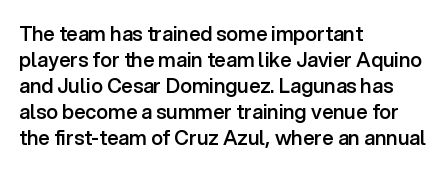
Is there any slant? The stems are plumb. In terms of letterspacing, this is plain default setting. The baseline area is clear. The passage is arranged the way most books set body copy — flush left.
